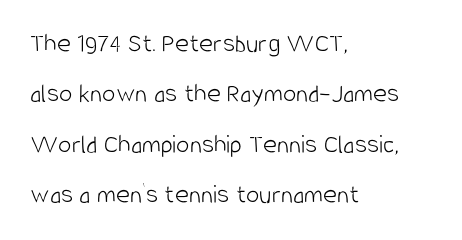
{"italic": "no", "bold": "no", "underline": "no", "align": "left", "line_spacing_ratio": 1.87, "letter_spacing": "normal", "letter_spacing_em": 0.0, "glyph_px": 27}
